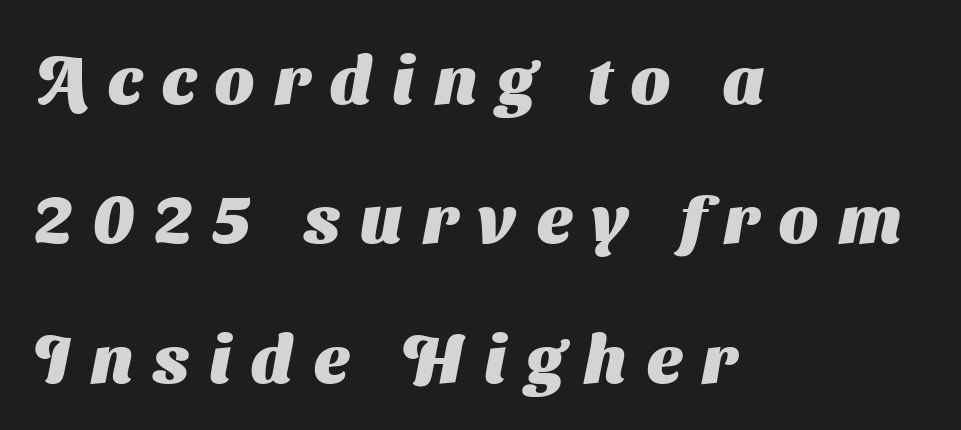
{"serif": "no", "bold": "yes", "weight": "heavy", "width": "normal", "stroke_contrast": "medium", "x_height": "medium", "monospaced": "no", "underline": "no", "align": "left", "line_spacing": "loose", "line_spacing_ratio": 2.05, "letter_spacing": "wide", "letter_spacing_em": 0.3, "glyph_px": 68}
